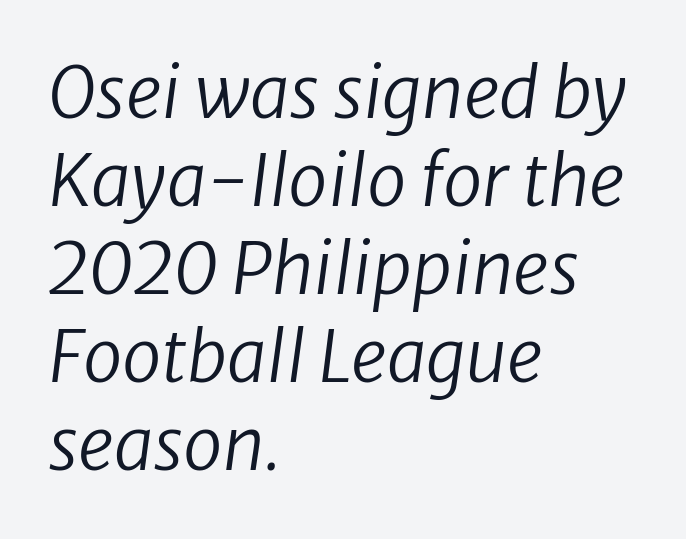
Character widths vary here, with narrow letters taking less room than wide ones. A bare baseline throughout the passage. Compared with a typical body face, this is equally light or lighter still. Note: no serifs on the glyphs.
